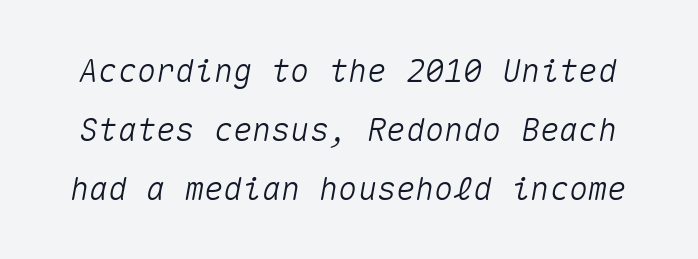
Q: Is the text italic (slanted)? A: Yes, it leans right by about 10 degrees.
Q: Is the text underlined? A: No.
Q: Is the spacing between letters normal or unusually wide? A: Normal.
Q: Width (condensed, normal, or wide)? A: Normal.
Q: Stroke contrast? A: Medium.
Q: x-height? A: Medium.
Q: Monospaced? A: Yes.
